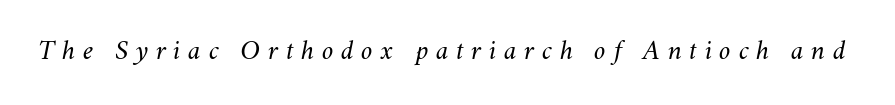
The image shows 28 px regular-weight type, italic (leaning right); set unusually wide letter spacing (+0.27 em), not underlined; medium stroke contrast and a small x-height.
